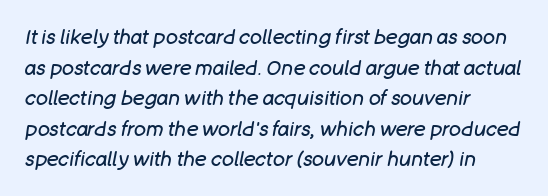
Does extra space separate the letters? No, they use regular spacing. You can tell it's italic because the verticals aren't actually vertical. Whoever set this chose a conventional vertical rhythm. A classic flush-left, rag-right setting is used for this passage.
